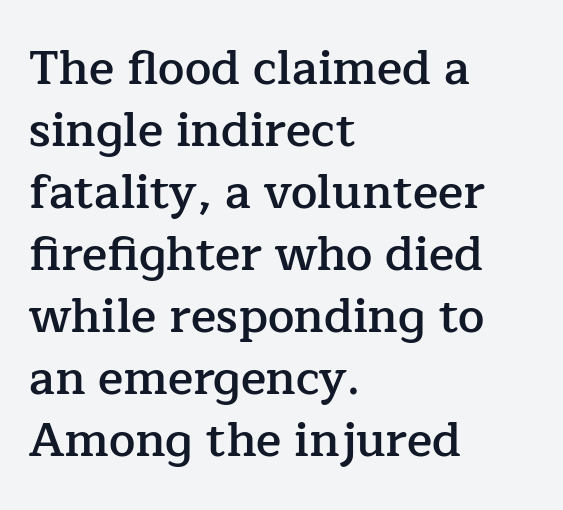
The image shows 47 px semibold serif type, upright; set left-aligned, normal line spacing (1.32x), normal letter spacing, not underlined; low stroke contrast and a medium x-height.
